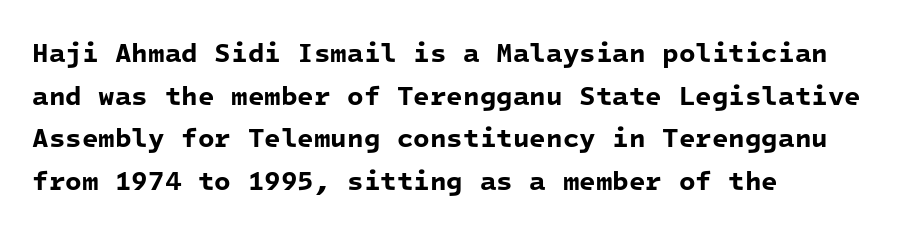
Q: Is the text bold? A: Yes.
Q: Is the text underlined? A: No.
Q: How is the paragraph aligned? A: Left-aligned.
Q: Is the spacing between letters normal or unusually wide? A: Normal.
Q: Is the spacing between lines tight, normal or loose? A: Normal.
